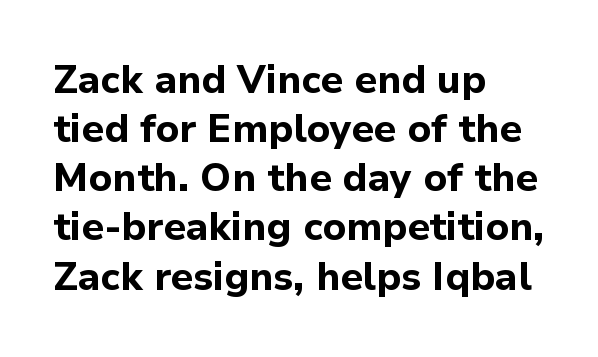
Q: Is the text bold? A: Yes.
Q: Is the text italic (slanted)? A: No, it is upright.
Q: Is the typeface a serif or a sans-serif typeface? A: Sans-serif.
Q: Is the text underlined? A: No.
Q: How is the paragraph aligned? A: Left-aligned.
Q: Is the spacing between letters normal or unusually wide? A: Normal.
Q: Is the spacing between lines tight, normal or loose? A: Normal.
Q: Width (condensed, normal, or wide)? A: Normal.
Q: Stroke contrast? A: Low.
Q: x-height? A: Medium.
Q: Monospaced? A: No.
